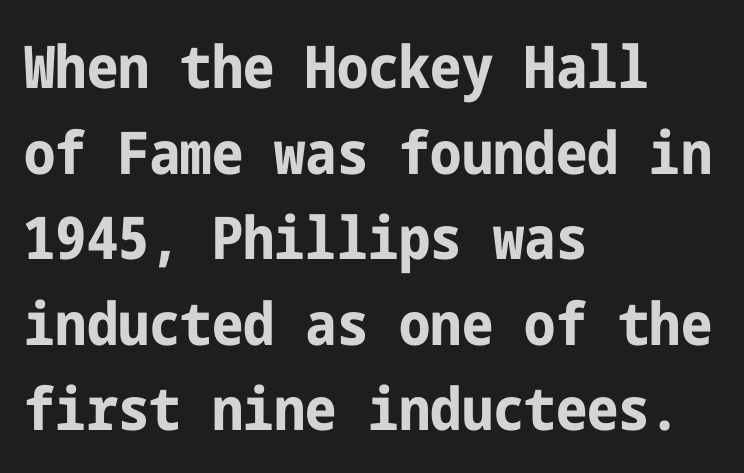
The image shows 59 px bold, condensed sans-serif type, upright; set left-aligned, normal line spacing (1.45x), normal letter spacing, not underlined; low stroke contrast and a medium x-height.
